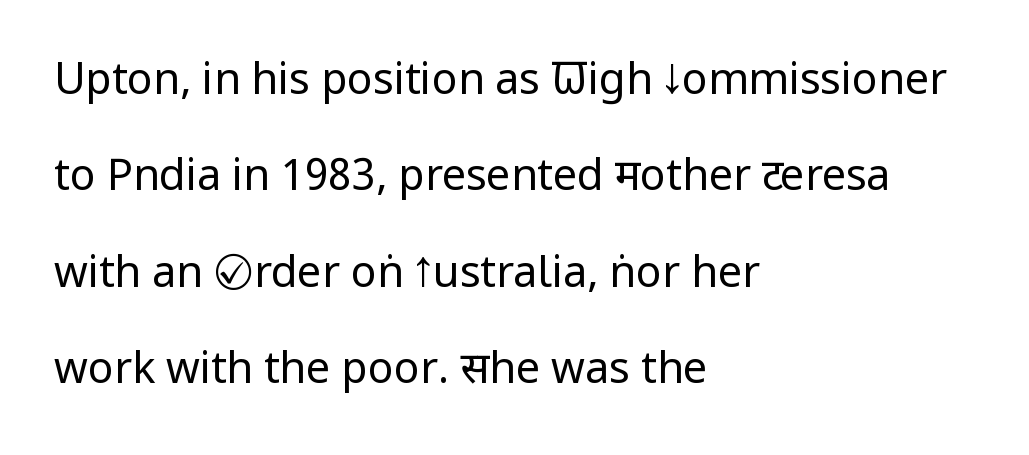
Q: Is the text bold? A: No.
Q: Is the text italic (slanted)? A: No, it is upright.
Q: Is the typeface a serif or a sans-serif typeface? A: Sans-serif.
Q: Is the text underlined? A: No.
Q: How is the paragraph aligned? A: Left-aligned.
Q: Is the spacing between letters normal or unusually wide? A: Normal.
Q: Is the spacing between lines tight, normal or loose? A: Loose.
Q: Width (condensed, normal, or wide)? A: Condensed.
Q: Stroke contrast? A: Low.
Q: x-height? A: Large.
Q: Monospaced? A: No.
